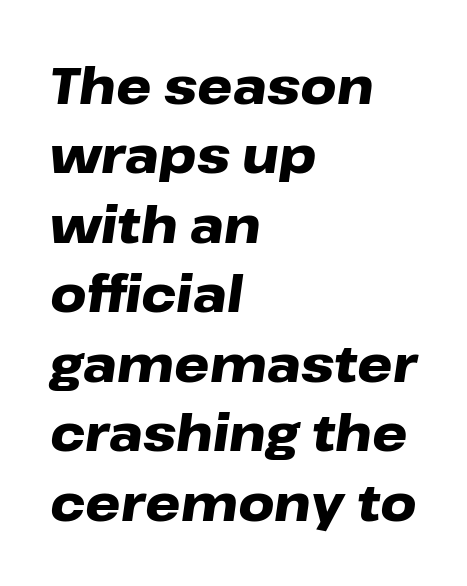
The image shows 50 px heavy, wide type, italic (leaning right); set left-aligned, normal line spacing (1.39x), normal letter spacing, not underlined; low stroke contrast and a medium x-height.
